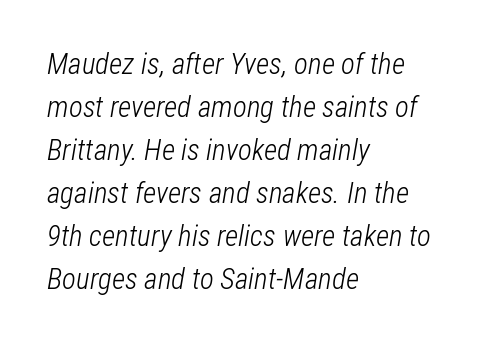
{"italic": "yes", "lean": "right", "slant_degrees": 12, "bold": "no", "weight": "light", "width": "condensed", "stroke_contrast": "low", "x_height": "medium", "monospaced": "no", "underline": "no", "align": "left", "line_spacing": "normal", "line_spacing_ratio": 1.48, "letter_spacing": "normal", "letter_spacing_em": 0.0, "glyph_px": 29}
